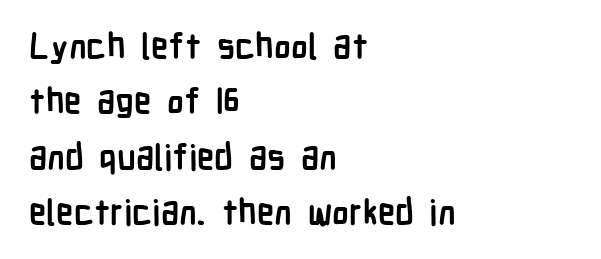
The image shows 35 px semibold, condensed sans-serif type, upright; set left-aligned, normal line spacing (1.58x), normal letter spacing, not underlined; low stroke contrast and a medium x-height.
